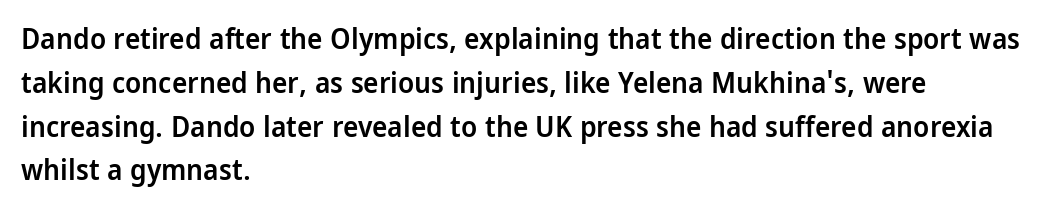
{"serif": "no", "italic": "no", "bold": "semi", "weight": "semibold", "width": "condensed", "stroke_contrast": "low", "x_height": "large", "monospaced": "no", "underline": "no", "align": "left", "line_spacing": "normal", "line_spacing_ratio": 1.51, "letter_spacing": "normal", "letter_spacing_em": 0.0, "glyph_px": 29}
